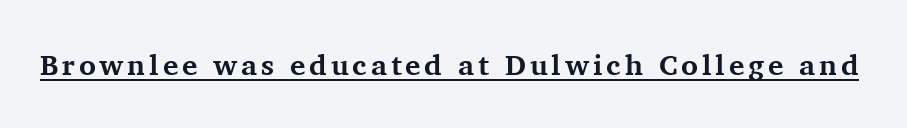
The image shows 29 px bold serif type, upright; set underlined; medium stroke contrast and a medium x-height.
